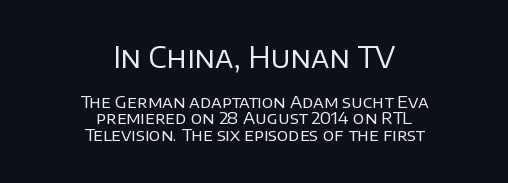
The image shows 29 px regular-weight sans-serif type, upright; set centered, tight line spacing (0.98x), normal letter spacing, not underlined; the first (top) block is 1.71x larger; low stroke contrast and a large x-height.
